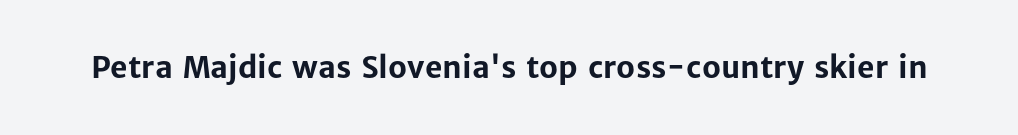
The image shows 30 px bold sans-serif type, upright; set normal letter spacing, not underlined; low stroke contrast and a medium x-height.
